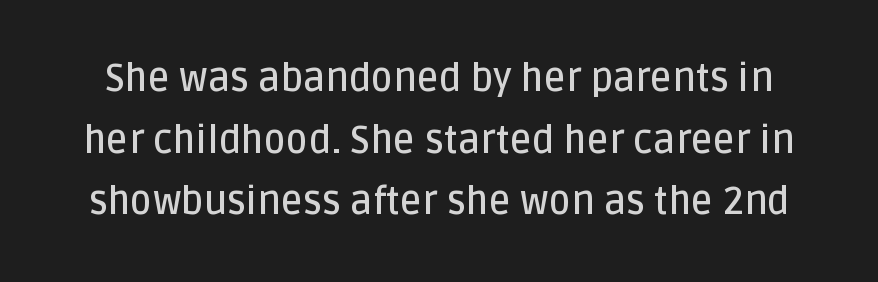
This sample uses an upright cut, with every glyph sitting square on the baseline. Regular leading. Nobody drew a line under any word here. No extra tracking has been applied to these lines.
